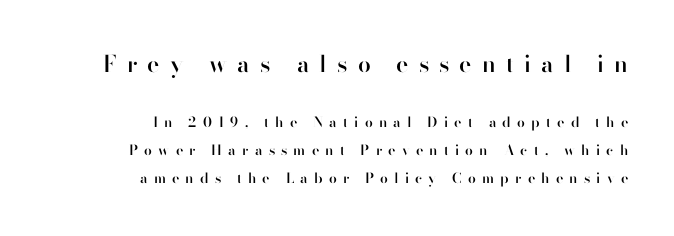
Short note: letters widely spaced. The upper block of text is set noticeably larger than the block beneath it. Underlining? Definitely not there. Vertical strokes here are truly vertical.
